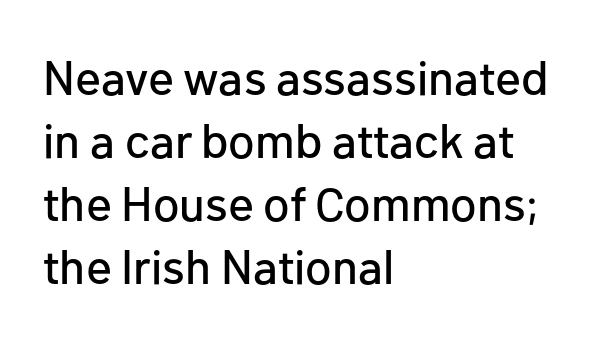
The font's upright variant was chosen for this text. This is sans-serif lettering, the kind often seen on screens and signage. The rendering uses a moderate line-height, typical for paragraphs. Reading down the block, your eye returns to a fixed left position each line. Unmarked baselines from the first word to the last.
